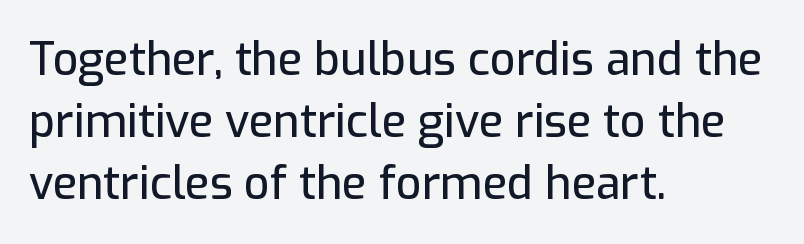
Horizontally, the lines are justified to the leading edge only. Nope, no serifs anywhere on these letters. Normally led — the rows are evenly, conventionally spaced. Is this a fixed-width face? No — the glyphs have proportional, varying widths.
